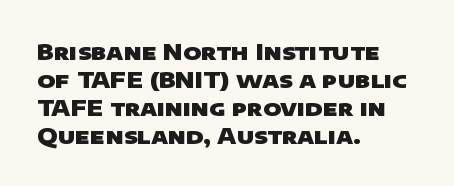
{"bold": "yes", "underline": "no", "align": "left", "line_spacing": "normal", "line_spacing_ratio": 1.27, "letter_spacing": "normal", "letter_spacing_em": 0.0, "glyph_px": 22}
